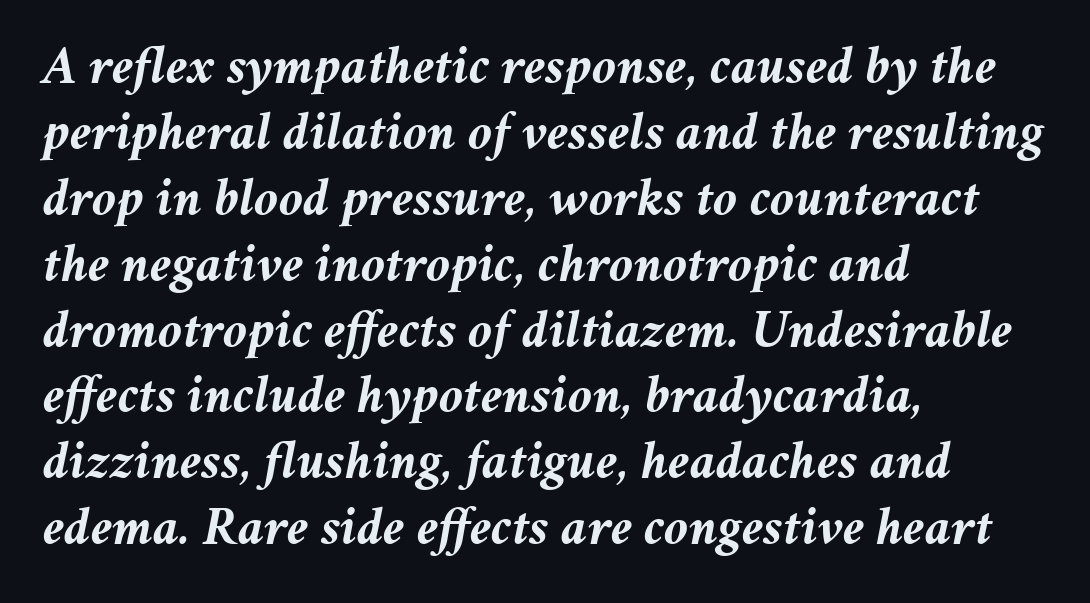
Would a proofreader flag this as italicized? Yes. Just letters on the line, the space beneath them empty. These lines are set flush left with a ragged right edge. Chunky letters — that's bold for sure. Tracking value appears to be zero — textbook default spacing.
